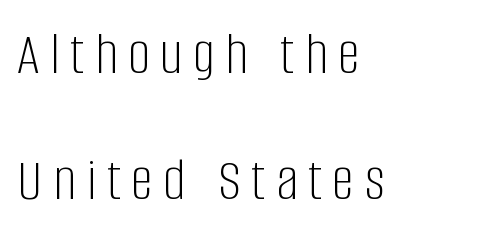
The string is rendered with underlining switched off. A great deal of white space separates one row of letters from the next. Character widths vary here, with narrow letters taking less room than wide ones. Vertical strokes here are truly vertical. Short and long lines alike share a common starting point at left.
